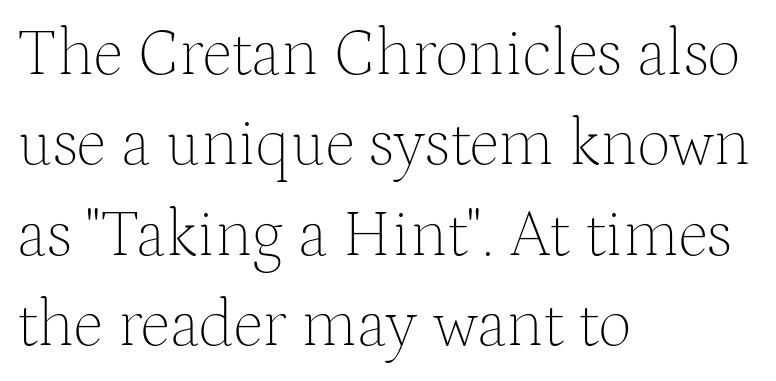
Q: Is the text bold? A: No.
Q: Is the text italic (slanted)? A: No, it is upright.
Q: Is the typeface a serif or a sans-serif typeface? A: Serif.
Q: Is the text underlined? A: No.
Q: How is the paragraph aligned? A: Left-aligned.
Q: Is the spacing between letters normal or unusually wide? A: Normal.
Q: Is the spacing between lines tight, normal or loose? A: Normal.
Q: Width (condensed, normal, or wide)? A: Normal.
Q: Stroke contrast? A: Medium.
Q: x-height? A: Medium.
Q: Monospaced? A: No.
